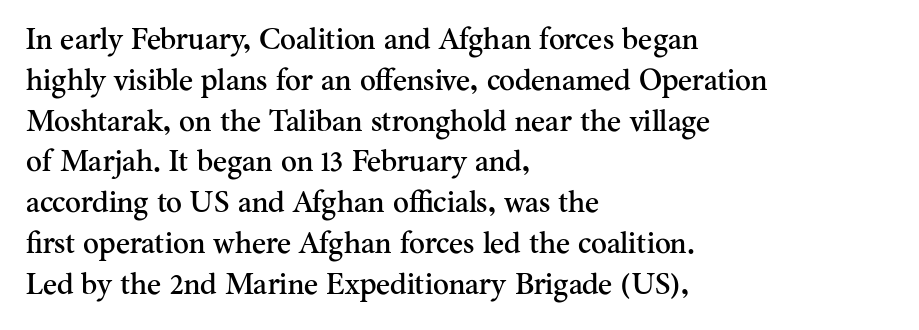
The image shows 30 px serif type, upright; set left-aligned, normal line spacing (1.36x), normal letter spacing, not underlined; medium stroke contrast and a small x-height.
